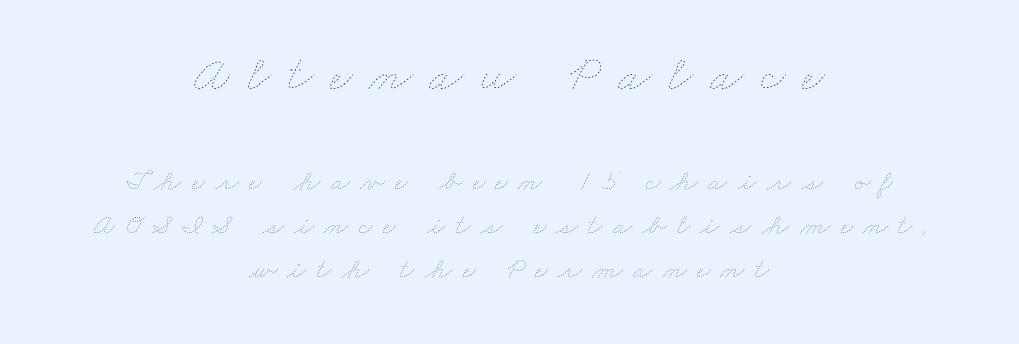
{"bold": "no", "weight": "thin", "width": "wide", "stroke_contrast": "low", "x_height": "small", "monospaced": "no", "underline": "no", "align": "center", "line_spacing": "normal", "line_spacing_ratio": 1.51, "letter_spacing": "wide", "letter_spacing_em": 0.33, "larger_block": "first", "size_ratio": 1.72, "glyph_px": 50}
